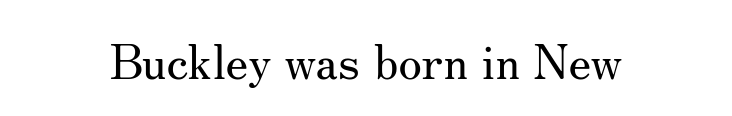
{"serif": "yes", "italic": "no", "bold": "no", "weight": "regular", "width": "normal", "stroke_contrast": "medium", "x_height": "small", "monospaced": "no", "underline": "no", "align": "center", "letter_spacing": "normal", "letter_spacing_em": 0.0, "glyph_px": 48}
